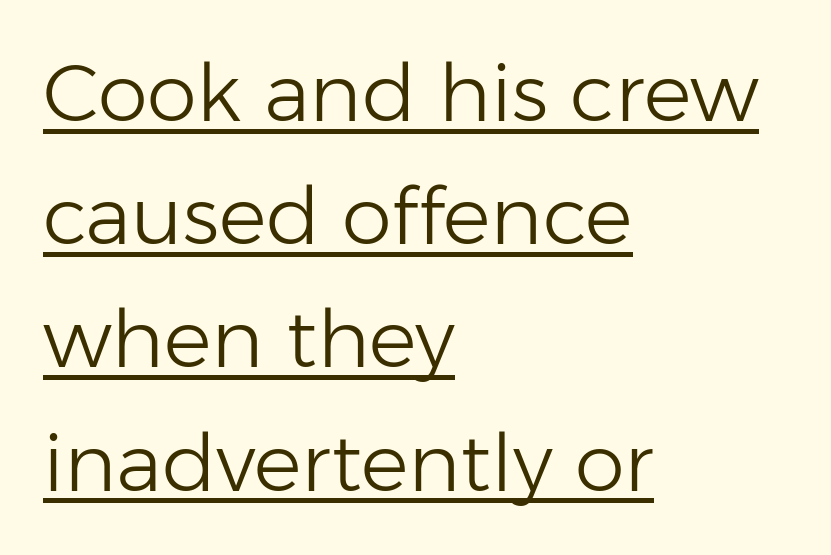
Every word sits above its own underline. Character widths vary here, with narrow letters taking less room than wide ones. The letterforms sit shoulder to shoulder at normal distance. Typographically, this falls in the sans-serif category.
